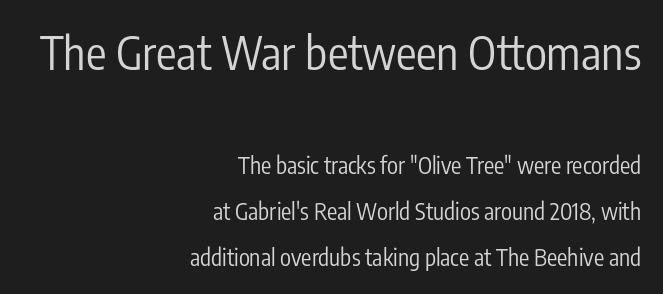
Q: Is the text bold? A: No.
Q: Is the text italic (slanted)? A: No, it is upright.
Q: Is the typeface a serif or a sans-serif typeface? A: Sans-serif.
Q: Is the text underlined? A: No.
Q: How is the paragraph aligned? A: Right-aligned.
Q: Is the spacing between letters normal or unusually wide? A: Normal.
Q: Is the spacing between lines tight, normal or loose? A: Loose.
Q: Which block of text is set in a larger size, the first (top) or the second (bottom)? A: The first (top) one.
Q: Width (condensed, normal, or wide)? A: Condensed.
Q: Stroke contrast? A: Low.
Q: x-height? A: Medium.
Q: Monospaced? A: No.
